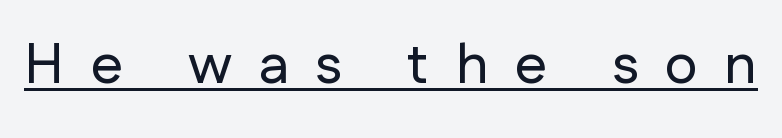
Q: Is the text italic (slanted)? A: No, it is upright.
Q: Is the typeface a serif or a sans-serif typeface? A: Sans-serif.
Q: Is the text underlined? A: Yes.
Q: Is the spacing between letters normal or unusually wide? A: Unusually wide.
Q: Width (condensed, normal, or wide)? A: Normal.
Q: Stroke contrast? A: Low.
Q: x-height? A: Medium.
Q: Monospaced? A: No.
